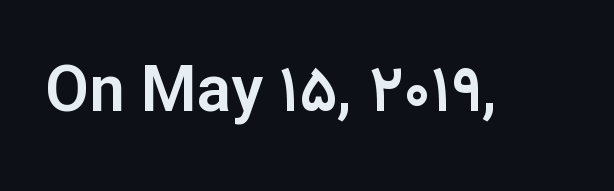
Q: Is the text italic (slanted)? A: No, it is upright.
Q: Is the typeface a serif or a sans-serif typeface? A: Sans-serif.
Q: Is the text underlined? A: No.
Q: Is the spacing between letters normal or unusually wide? A: Normal.
Q: Width (condensed, normal, or wide)? A: Normal.
Q: Stroke contrast? A: Low.
Q: x-height? A: Medium.
Q: Monospaced? A: No.
